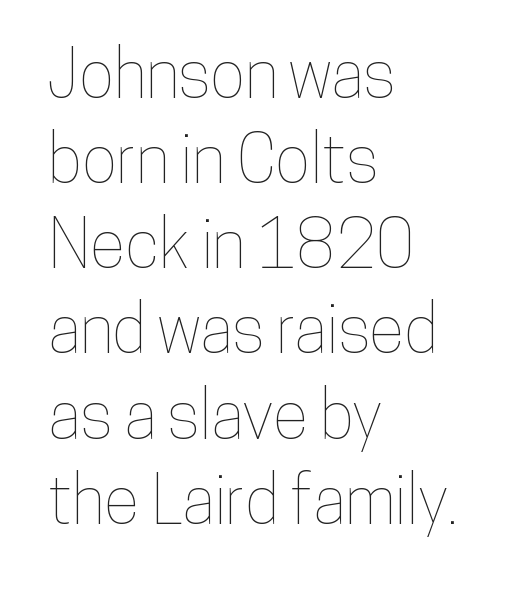
The image shows 66 px condensed type, upright; set left-aligned, normal line spacing (1.29x), normal letter spacing, not underlined; low stroke contrast and a medium x-height.
